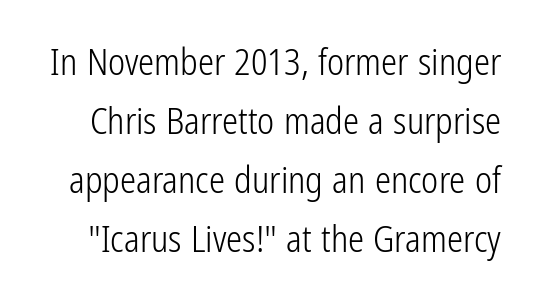
The image shows 36 px light, condensed sans-serif type, upright; set normal line spacing (1.64x), normal letter spacing, not underlined; low stroke contrast and a medium x-height.
